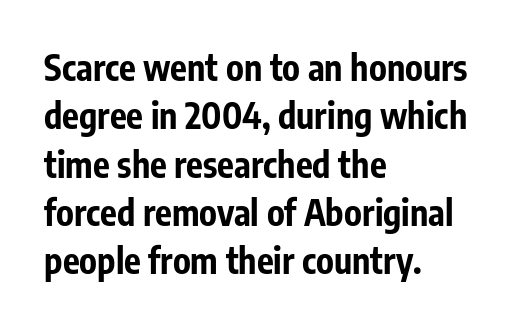
Emphasis by weight is at full strength: bold. The horizontal fit of the characters is conventional and even. You could not count columns in this text — the font is proportionally spaced. The letters stand straight up with perfectly vertical stems. The string is rendered with underlining switched off.
